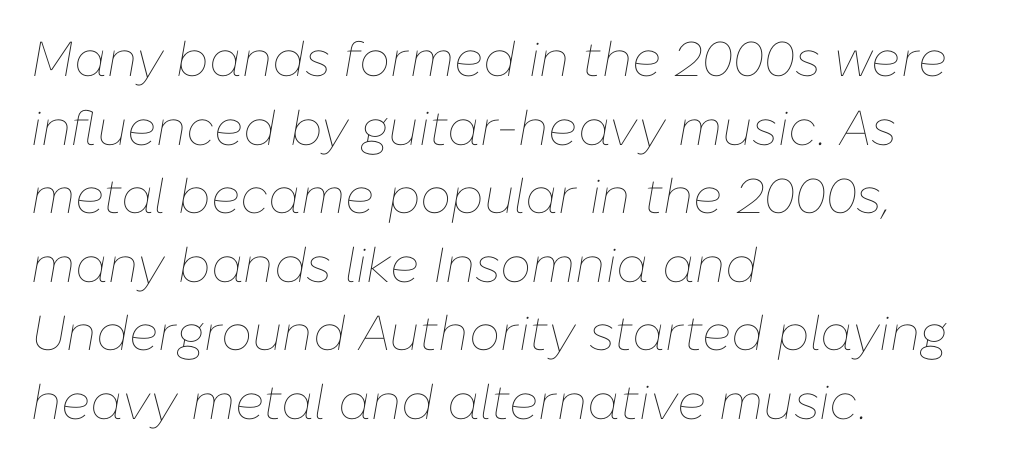
The image shows 49 px thin type, italic (leaning right); set left-aligned, normal line spacing (1.4x), normal letter spacing, not underlined; low stroke contrast and a medium x-height.
